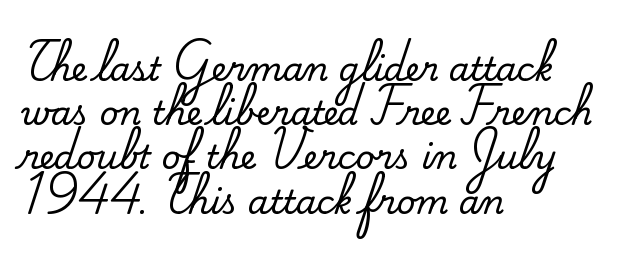
{"serif": "yes", "width": "normal", "stroke_contrast": "medium", "x_height": "small", "monospaced": "no", "underline": "no", "align": "left", "line_spacing": "normal", "line_spacing_ratio": 1.34, "letter_spacing": "normal", "letter_spacing_em": 0.0, "glyph_px": 33}
